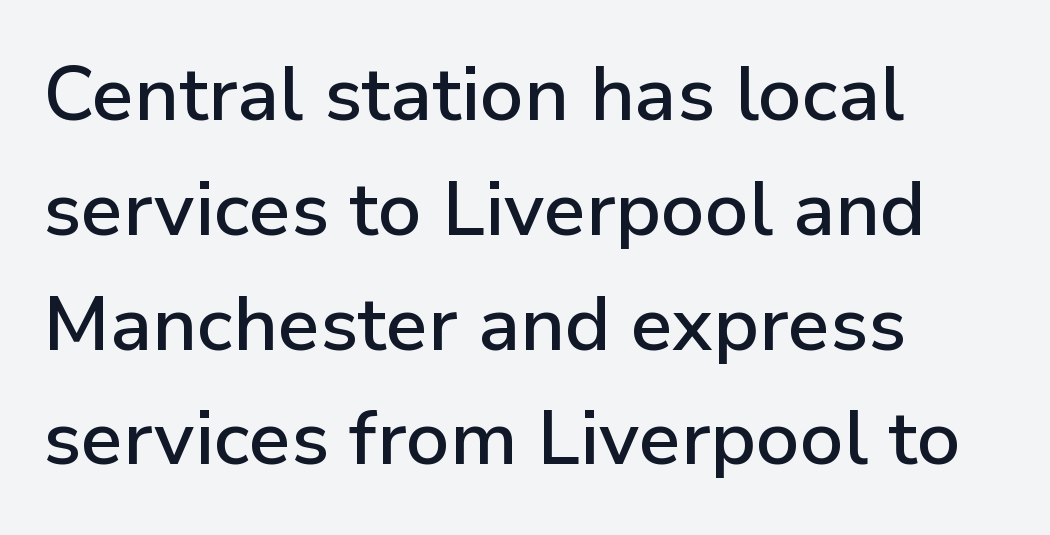
{"serif": "no", "italic": "no", "width": "normal", "stroke_contrast": "low", "x_height": "medium", "monospaced": "no", "underline": "no", "align": "left", "line_spacing": "normal", "line_spacing_ratio": 1.51, "letter_spacing": "normal", "letter_spacing_em": 0.0, "glyph_px": 76}
